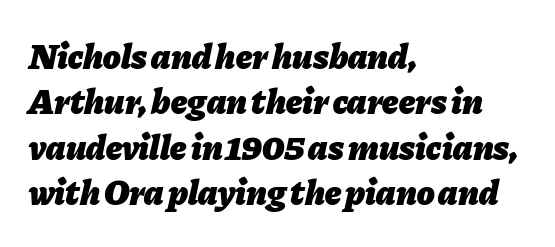
{"italic": "yes", "lean": "right", "slant_degrees": 11, "bold": "yes", "weight": "heavy", "width": "normal", "stroke_contrast": "low", "x_height": "medium", "monospaced": "no", "underline": "no", "align": "left", "line_spacing": "normal", "line_spacing_ratio": 1.26, "letter_spacing": "normal", "letter_spacing_em": 0.0, "glyph_px": 36}
